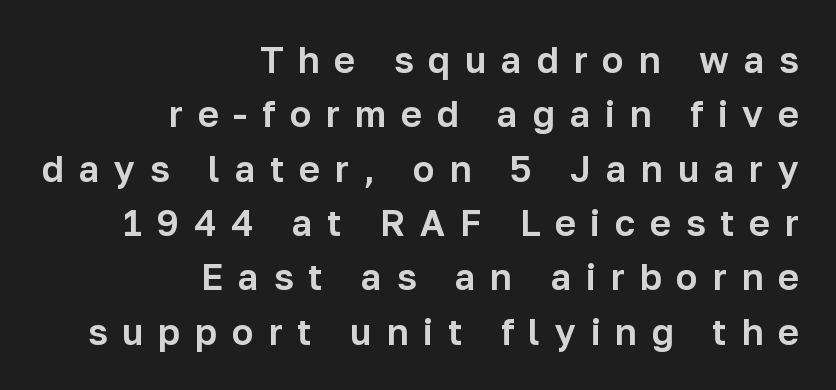
{"serif": "no", "italic": "no", "width": "normal", "stroke_contrast": "low", "x_height": "medium", "monospaced": "no", "underline": "no", "align": "right", "line_spacing": "normal", "line_spacing_ratio": 1.51, "letter_spacing": "wide", "letter_spacing_em": 0.41, "glyph_px": 36}
